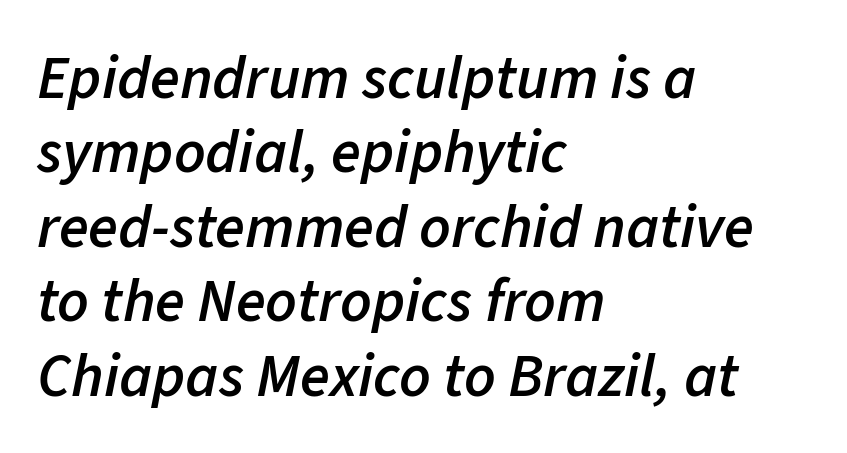
Q: Is the text bold? A: Semi-bold.
Q: Is the text italic (slanted)? A: Yes, it leans right by about 11 degrees.
Q: Is the text underlined? A: No.
Q: How is the paragraph aligned? A: Left-aligned.
Q: Is the spacing between letters normal or unusually wide? A: Normal.
Q: Width (condensed, normal, or wide)? A: Normal.
Q: Stroke contrast? A: Low.
Q: x-height? A: Medium.
Q: Monospaced? A: No.
